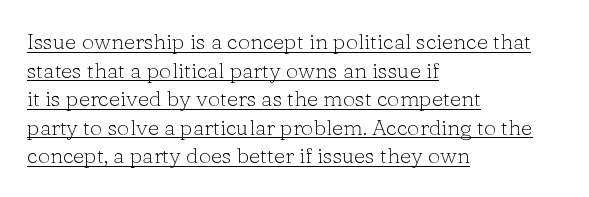
Q: Is the text bold? A: No.
Q: Is the text italic (slanted)? A: No, it is upright.
Q: Is the text underlined? A: Yes.
Q: How is the paragraph aligned? A: Left-aligned.
Q: Is the spacing between letters normal or unusually wide? A: Normal.
Q: Is the spacing between lines tight, normal or loose? A: Normal.
